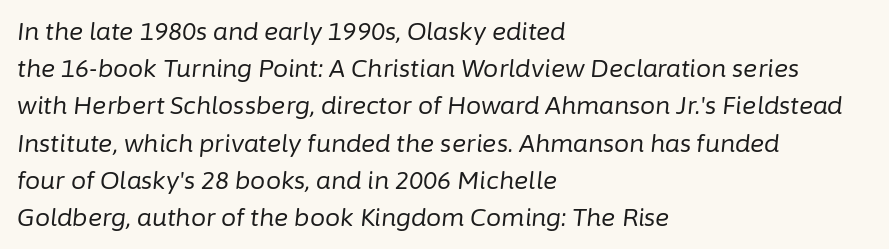
{"italic": "yes", "lean": "right", "slant_degrees": 6, "bold": "no", "underline": "no", "align": "left", "line_spacing": "normal", "line_spacing_ratio": 1.55, "letter_spacing": "normal", "letter_spacing_em": 0.0, "glyph_px": 24}
